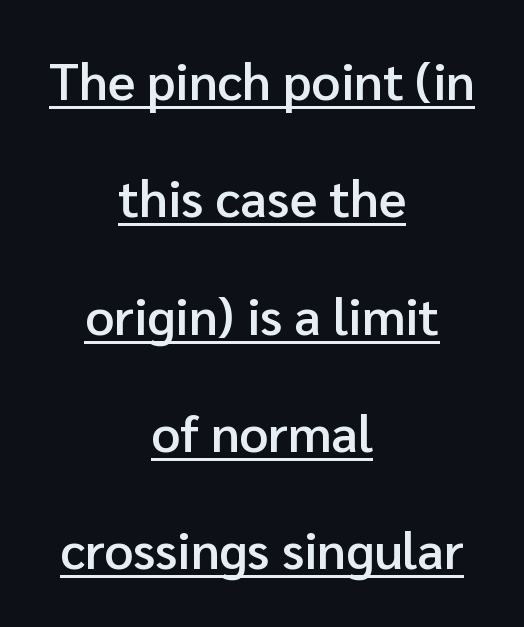
The image shows 51 px semibold sans-serif type, upright; set centered, loose line spacing (2.3x), normal letter spacing, underlined; low stroke contrast and a medium x-height.
